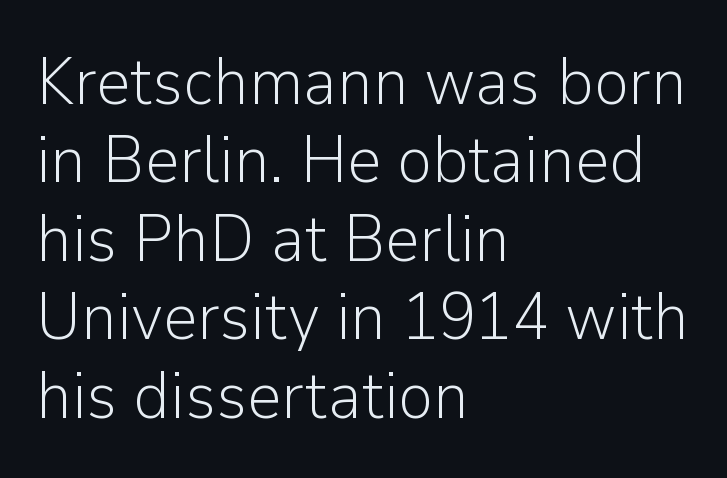
Q: Is the text bold? A: No.
Q: Is the text italic (slanted)? A: No, it is upright.
Q: Is the typeface a serif or a sans-serif typeface? A: Sans-serif.
Q: Is the text underlined? A: No.
Q: How is the paragraph aligned? A: Left-aligned.
Q: Is the spacing between letters normal or unusually wide? A: Normal.
Q: Width (condensed, normal, or wide)? A: Normal.
Q: Stroke contrast? A: Low.
Q: x-height? A: Medium.
Q: Monospaced? A: No.
